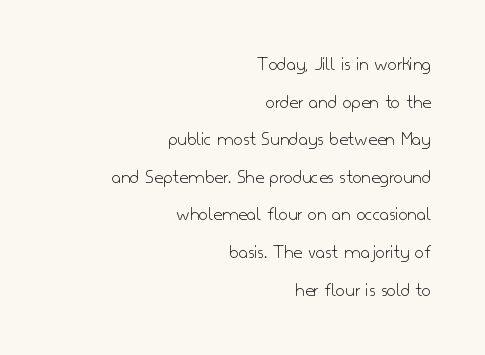
{"italic": "no", "bold": "no", "underline": "no", "align": "right", "line_spacing_ratio": 1.88, "letter_spacing": "normal", "letter_spacing_em": 0.0, "glyph_px": 20}
